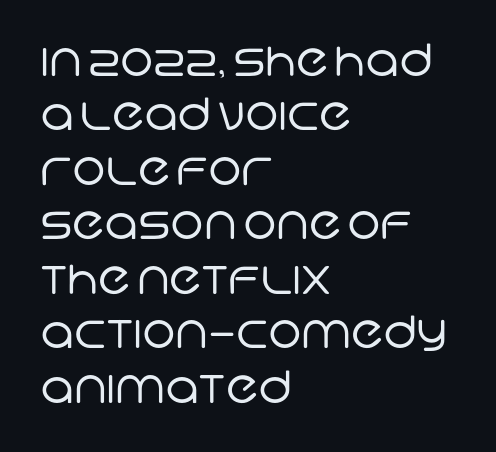
The image shows 45 px regular-weight sans-serif type; set left-aligned, line spacing 1.21x, normal letter spacing, not underlined; low stroke contrast and a large x-height.
